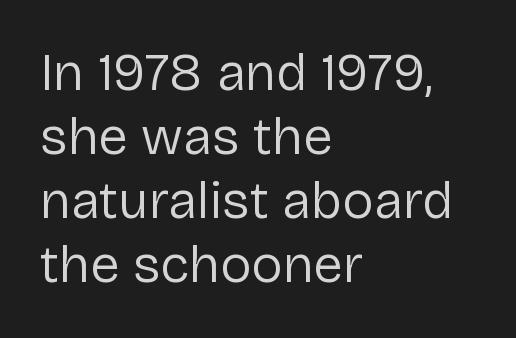
The image shows 53 px regular-weight sans-serif type, upright; set left-aligned, line spacing 1.21x, normal letter spacing, not underlined; low stroke contrast and a medium x-height.
